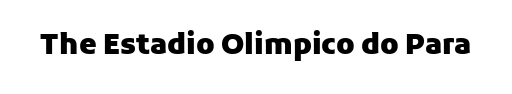
Q: Is the text bold? A: Yes.
Q: Is the text italic (slanted)? A: No, it is upright.
Q: Is the typeface a serif or a sans-serif typeface? A: Sans-serif.
Q: Is the text underlined? A: No.
Q: Is the spacing between letters normal or unusually wide? A: Normal.
Q: Width (condensed, normal, or wide)? A: Normal.
Q: Stroke contrast? A: Low.
Q: x-height? A: Medium.
Q: Monospaced? A: No.
